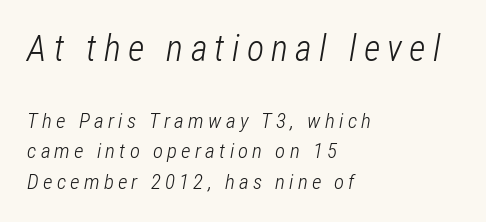
The type is letterspaced generously, with wide tracking. Check the space under the baseline: it is left empty. Do the characters align in a grid? No, the font is proportional. Note: larger setting up top, smaller setting below. Stroke thickness stays within the range of a standard reading face or lighter.
